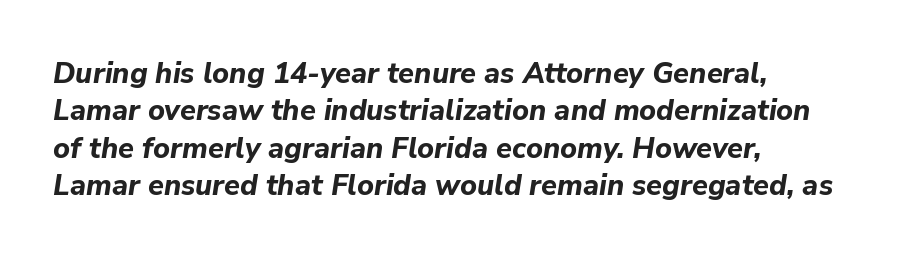
The image shows 29 px bold type, italic (leaning right); set left-aligned, normal line spacing (1.29x), normal letter spacing, not underlined; low stroke contrast and a medium x-height.
